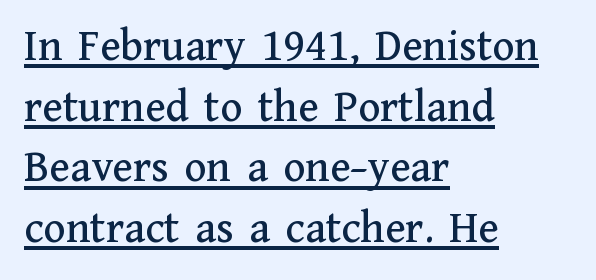
Classification — serif. Beneath each row of characters lies a ruled line. Compared with typical body copy, the letter spacing here is the same. The rag falls on the right side of this text block.
